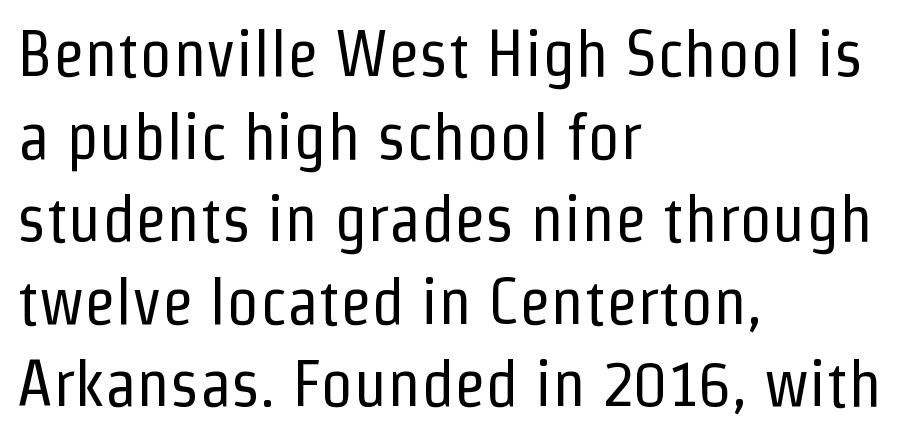
In terms of posture, this sample is upright. Do the characters align in a grid? No, the font is proportional. Rule under the text: the space is simply empty. Unbolded letterforms with no extra heft. This rendering employs a face without finishing strokes, i.e., a sans-serif.
